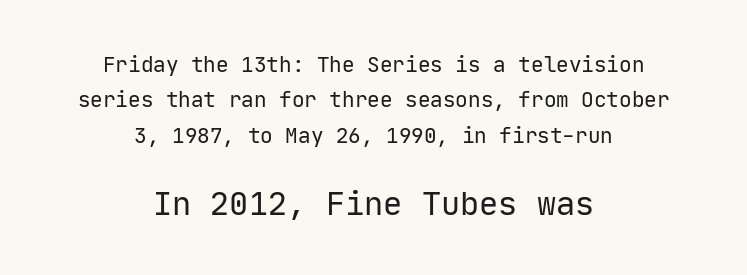
{"serif": "no", "italic": "no", "bold": "no", "weight": "regular", "width": "normal", "stroke_contrast": "low", "x_height": "medium", "monospaced": "yes", "underline": "no", "align": "center", "line_spacing": "normal", "line_spacing_ratio": 1.69, "letter_spacing": "normal", "letter_spacing_em": 0.0, "larger_block": "second", "size_ratio": 1.52, "glyph_px": 32}
